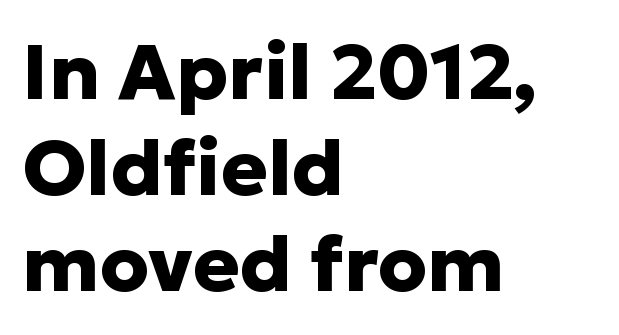
{"serif": "no", "italic": "no", "bold": "yes", "weight": "heavy", "width": "normal", "stroke_contrast": "low", "x_height": "medium", "monospaced": "no", "underline": "no", "align": "left", "line_spacing_ratio": 1.23, "letter_spacing": "normal", "letter_spacing_em": 0.0, "glyph_px": 78}
